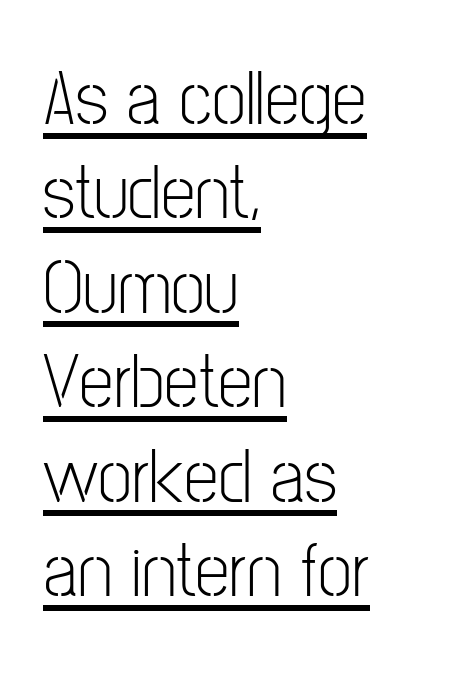
{"serif": "no", "italic": "no", "bold": "no", "weight": "light", "width": "condensed", "stroke_contrast": "low", "x_height": "medium", "monospaced": "no", "underline": "yes", "align": "left", "line_spacing_ratio": 1.21, "letter_spacing": "normal", "letter_spacing_em": 0.0, "glyph_px": 78}
